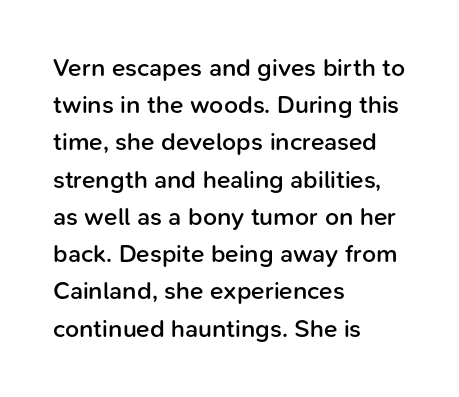
Q: Is the text bold? A: Semi-bold.
Q: Is the text italic (slanted)? A: No, it is upright.
Q: Is the text underlined? A: No.
Q: How is the paragraph aligned? A: Left-aligned.
Q: Is the spacing between letters normal or unusually wide? A: Normal.
Q: Is the spacing between lines tight, normal or loose? A: Normal.
